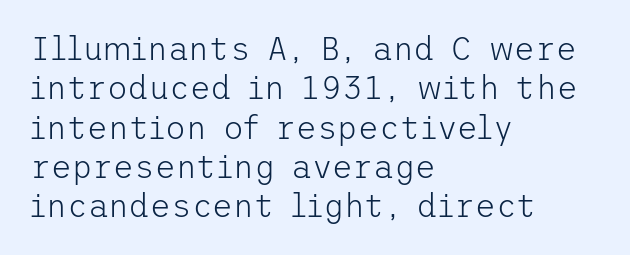
The image shows 32 px light sans-serif type, upright; set left-aligned, line spacing 1.23x, normal letter spacing, not underlined; low stroke contrast and a medium x-height.
